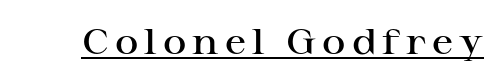
Q: Is the text bold? A: Semi-bold.
Q: Is the text italic (slanted)? A: No, it is upright.
Q: Is the typeface a serif or a sans-serif typeface? A: Serif.
Q: Is the text underlined? A: Yes.
Q: Width (condensed, normal, or wide)? A: Wide.
Q: Stroke contrast? A: High.
Q: x-height? A: Medium.
Q: Monospaced? A: No.
